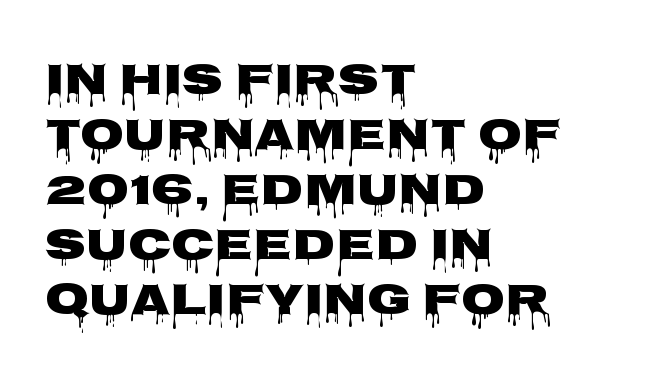
Q: Is the text bold? A: Yes.
Q: Is the text italic (slanted)? A: No, it is upright.
Q: Is the typeface a serif or a sans-serif typeface? A: Sans-serif.
Q: Is the text underlined? A: No.
Q: How is the paragraph aligned? A: Left-aligned.
Q: Is the spacing between letters normal or unusually wide? A: Normal.
Q: Width (condensed, normal, or wide)? A: Wide.
Q: Stroke contrast? A: Low.
Q: x-height? A: Large.
Q: Monospaced? A: No.
